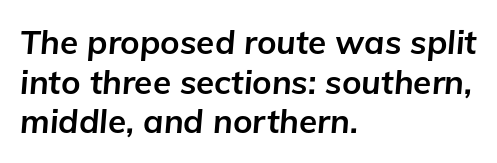
{"italic": "yes", "lean": "right", "slant_degrees": 5, "bold": "yes", "weight": "bold", "width": "normal", "stroke_contrast": "low", "x_height": "medium", "monospaced": "no", "underline": "no", "align": "left", "line_spacing_ratio": 1.2, "letter_spacing": "normal", "letter_spacing_em": 0.0, "glyph_px": 33}
